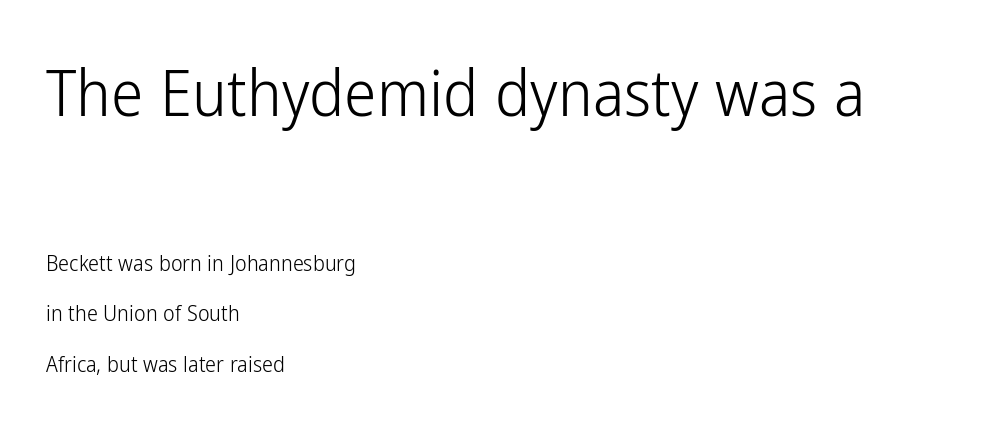
{"serif": "no", "italic": "no", "bold": "no", "weight": "light", "width": "condensed", "stroke_contrast": "low", "x_height": "medium", "monospaced": "no", "underline": "no", "align": "left", "line_spacing": "loose", "line_spacing_ratio": 2.29, "letter_spacing": "normal", "letter_spacing_em": 0.0, "larger_block": "first", "size_ratio": 2.95, "glyph_px": 65}
